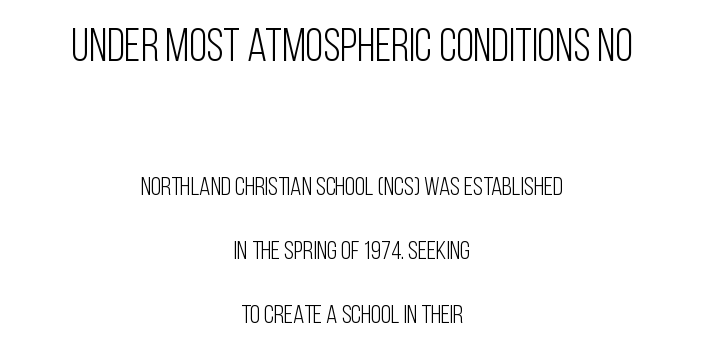
The initial chunk of copy outweighs the following chunk in type size. Nothing sits at the stroke ends, so this counts as sans-serif. Alignment: centered. No heavy texture on the line: the type isn't bold.
